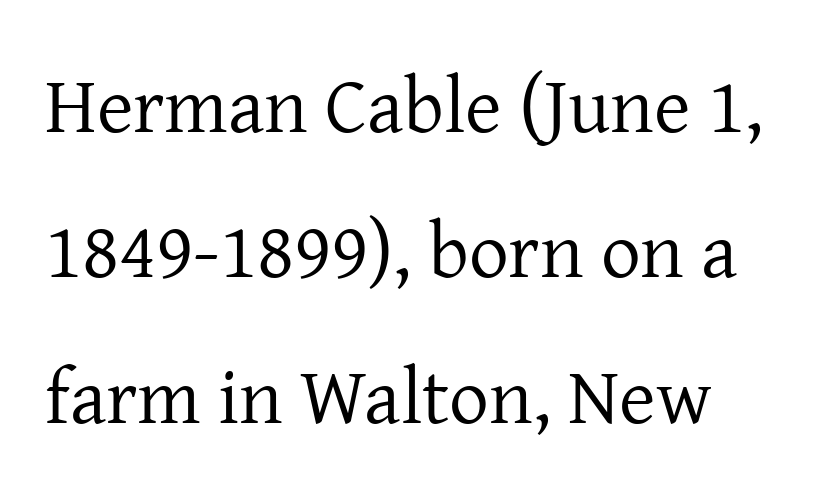
Examine the stroke ends and you'll spot serifs. Think of a printed novel: that variable character pitch is what you see here. The lines in this sample share a left origin and differ only in where they stop. Descender tails drop into unmarked territory. Is the letter spacing exaggerated? No — it looks like the ordinary default.
